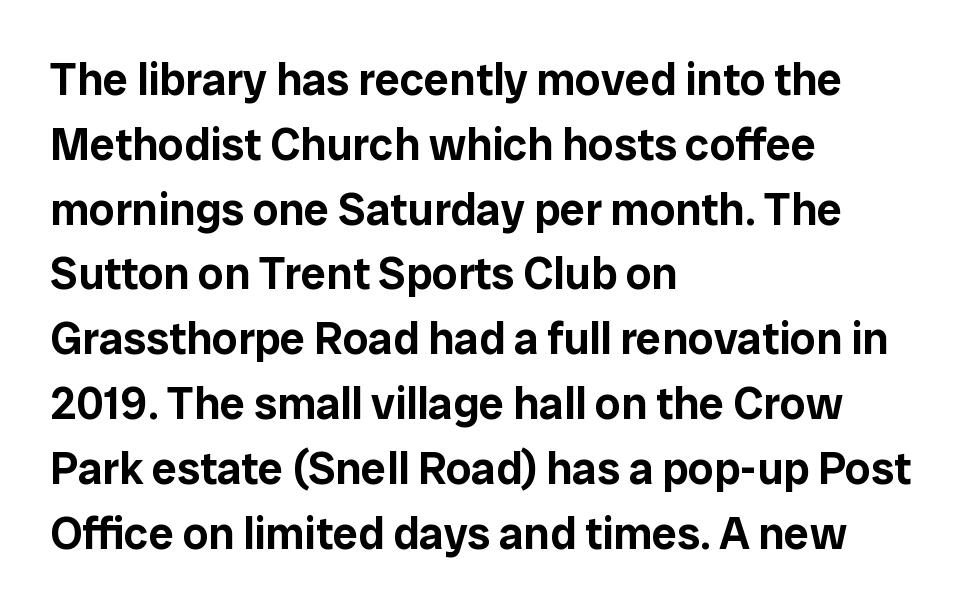
The image shows 45 px sans-serif type, upright; set left-aligned, normal line spacing (1.44x), normal letter spacing, not underlined; low stroke contrast and a medium x-height.
